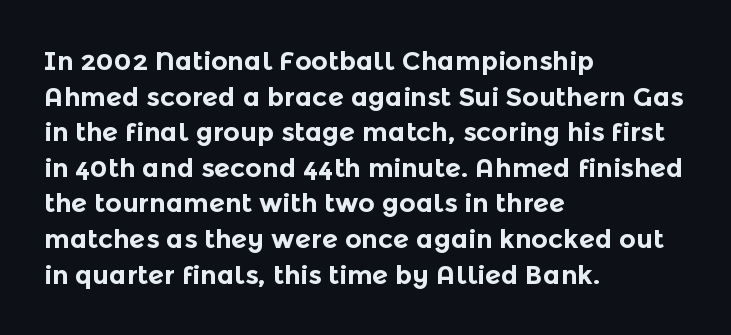
Q: Is the text bold? A: Yes.
Q: Is the text italic (slanted)? A: No, it is upright.
Q: Is the text underlined? A: No.
Q: How is the paragraph aligned? A: Left-aligned.
Q: Is the spacing between letters normal or unusually wide? A: Normal.
Q: Is the spacing between lines tight, normal or loose? A: Normal.
